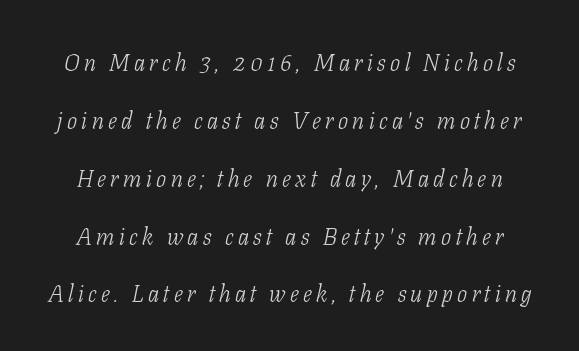
These lines stand farther apart than default settings would place them. The font's italic variant was chosen for this text. Is the stroke heavy? The answer is a plain regular-or-lighter. The passage shown is not underscored anywhere.
